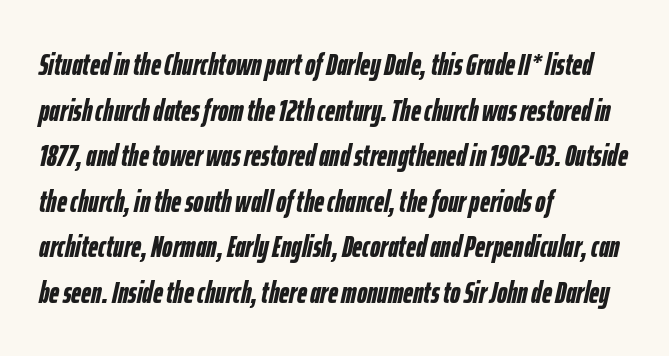
The image shows 31 px semibold, condensed type, italic (leaning right); set left-aligned, normal line spacing (1.47x), normal letter spacing, not underlined; low stroke contrast and a medium x-height.
